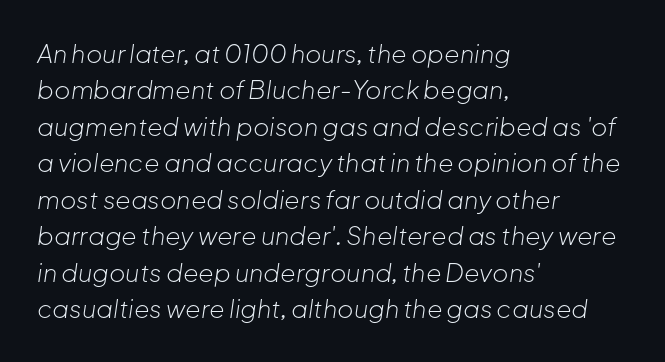
{"italic": "yes", "lean": "right", "slant_degrees": 8, "bold": "no", "underline": "no", "align": "left", "line_spacing": "normal", "line_spacing_ratio": 1.46, "letter_spacing": "normal", "letter_spacing_em": 0.0, "glyph_px": 25}
